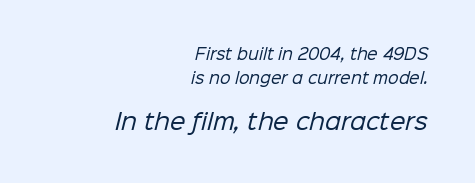
The image shows 22 px text type; set right-aligned, normal line spacing (1.59x), normal letter spacing, not underlined; the second (bottom) block is 1.47x larger.
